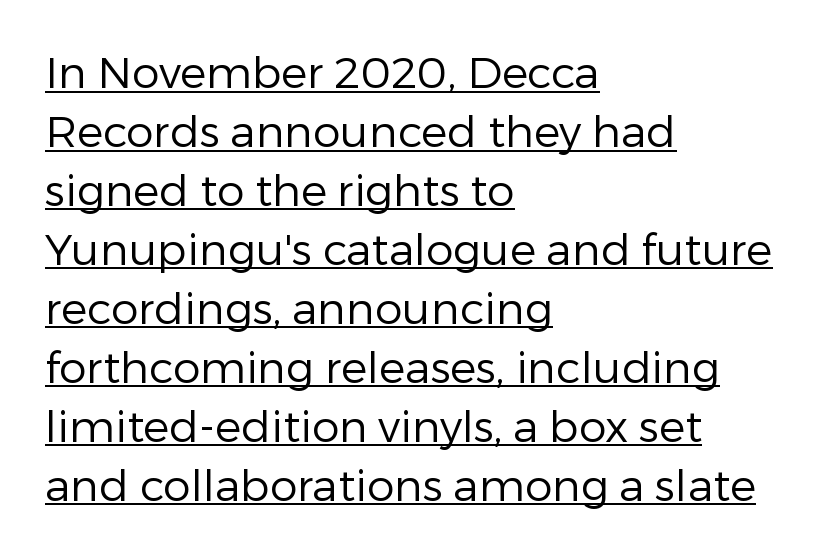
The image shows 44 px regular-weight sans-serif type, upright; set left-aligned, normal line spacing (1.34x), normal letter spacing, underlined; low stroke contrast and a medium x-height.
